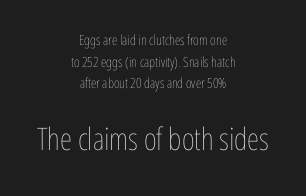
Q: Is the text bold? A: No.
Q: Is the text italic (slanted)? A: No, it is upright.
Q: Is the text underlined? A: No.
Q: How is the paragraph aligned? A: Centered.
Q: Is the spacing between letters normal or unusually wide? A: Normal.
Q: Is the spacing between lines tight, normal or loose? A: Normal.
Q: Which block of text is set in a larger size, the first (top) or the second (bottom)? A: The second (bottom) one.
Q: Width (condensed, normal, or wide)? A: Condensed.
Q: Stroke contrast? A: Low.
Q: x-height? A: Medium.
Q: Monospaced? A: No.
